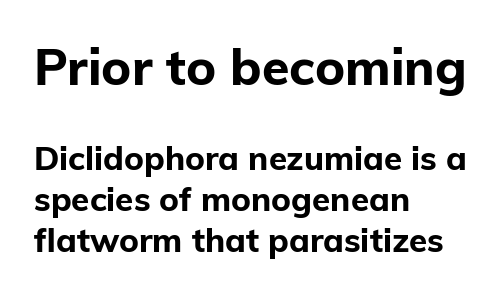
This sample uses a sans-serif face. The more generous point size was reserved for the upper chunk. Note the varied advance widths — an 'i' is clearly narrower than an 'm'. Notice how thick the strokes are: this is what a full bold looks like. Which margin do the lines hug? The left one — the right edge is uneven. A bare baseline throughout the passage.
